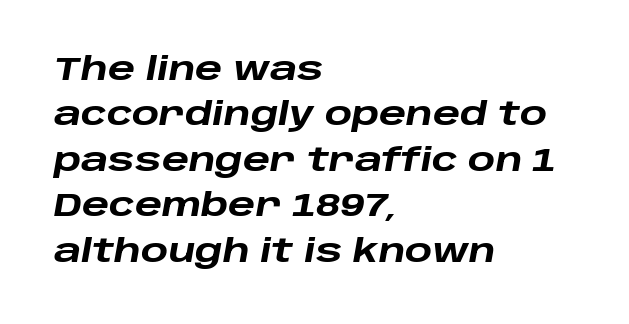
Q: Is the text bold? A: Yes.
Q: Is the text italic (slanted)? A: Yes, it leans right by about 10 degrees.
Q: Is the text underlined? A: No.
Q: How is the paragraph aligned? A: Left-aligned.
Q: Is the spacing between letters normal or unusually wide? A: Normal.
Q: Is the spacing between lines tight, normal or loose? A: Normal.
Q: Width (condensed, normal, or wide)? A: Wide.
Q: Stroke contrast? A: Low.
Q: x-height? A: Large.
Q: Monospaced? A: No.
